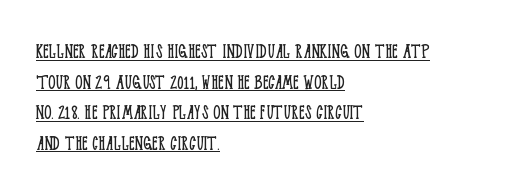
{"italic": "no", "bold": "no", "underline": "yes", "align": "left", "line_spacing": "normal", "line_spacing_ratio": 1.39, "letter_spacing": "normal", "letter_spacing_em": 0.0, "glyph_px": 22}
